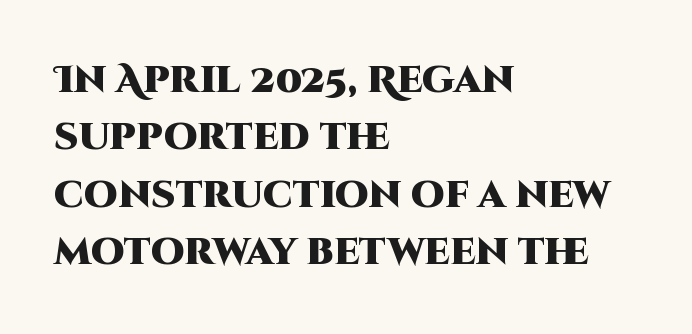
Weight: bold. Casual observation: everything's shoved over to the left. Check the space under the baseline: it is left empty. Here the designer chose a conventional face with non-uniform glyph widths. The glyphs in this specimen are sans serif. Posture: straight, roman, zero tilt.
